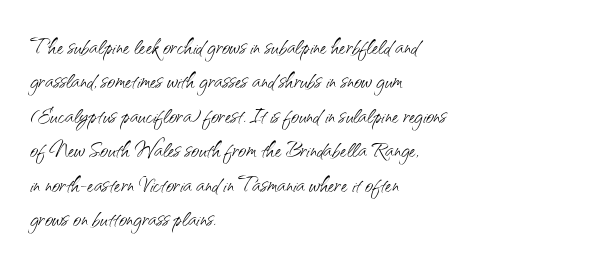
Q: Is the text bold? A: No.
Q: Is the text italic (slanted)? A: Yes.
Q: Is the typeface a serif or a sans-serif typeface? A: Sans-serif.
Q: Is the text underlined? A: No.
Q: How is the paragraph aligned? A: Left-aligned.
Q: Is the spacing between letters normal or unusually wide? A: Normal.
Q: Width (condensed, normal, or wide)? A: Normal.
Q: Stroke contrast? A: Medium.
Q: x-height? A: Small.
Q: Monospaced? A: No.
